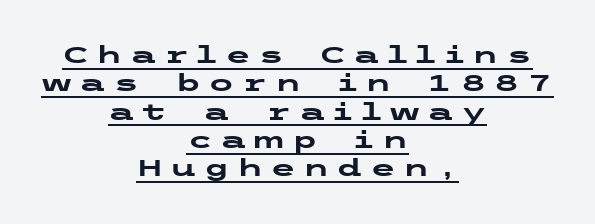
Q: Is the text bold? A: Yes.
Q: Is the text italic (slanted)? A: No, it is upright.
Q: Is the text underlined? A: Yes.
Q: How is the paragraph aligned? A: Centered.
Q: Is the spacing between letters normal or unusually wide? A: Unusually wide.
